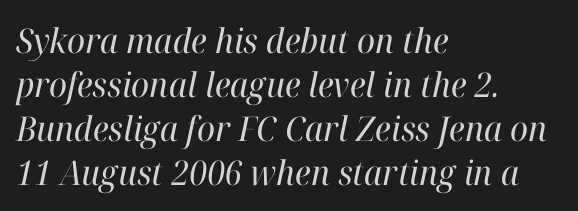
Leading matches the norm, producing a regular column. This rendering employs a face with finishing strokes, i.e., a serif. These glyphs show unthickened strokes, regular width or finer. Characters follow at the spacing the type designer built in. In terms of posture, this sample is oblique. The gap between lines stays unmarked.
